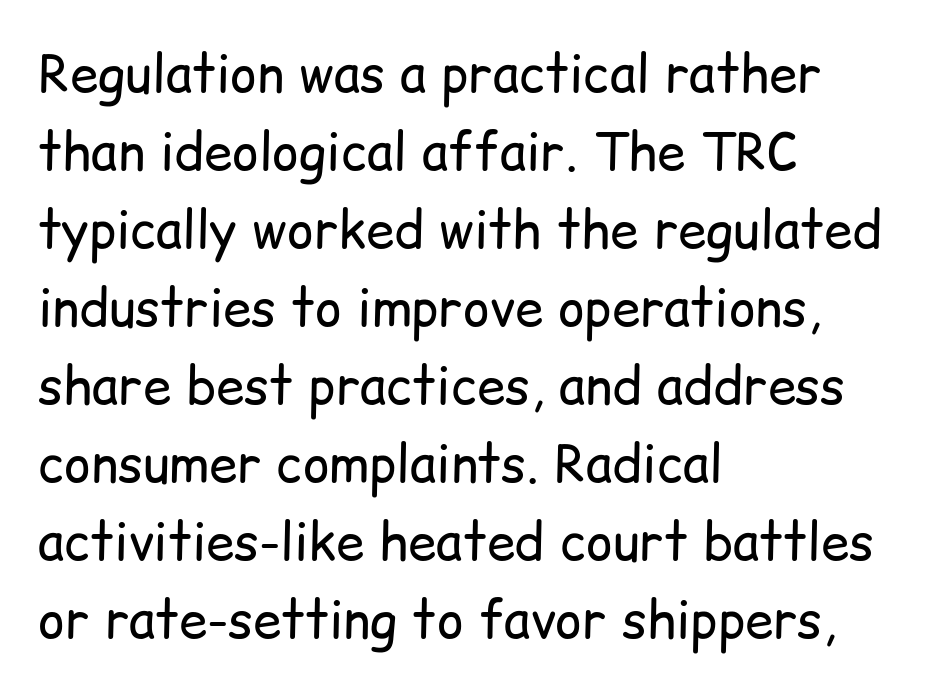
The image shows 51 px regular-weight sans-serif type, upright; set left-aligned, normal line spacing (1.53x), normal letter spacing, not underlined; low stroke contrast and a medium x-height.
